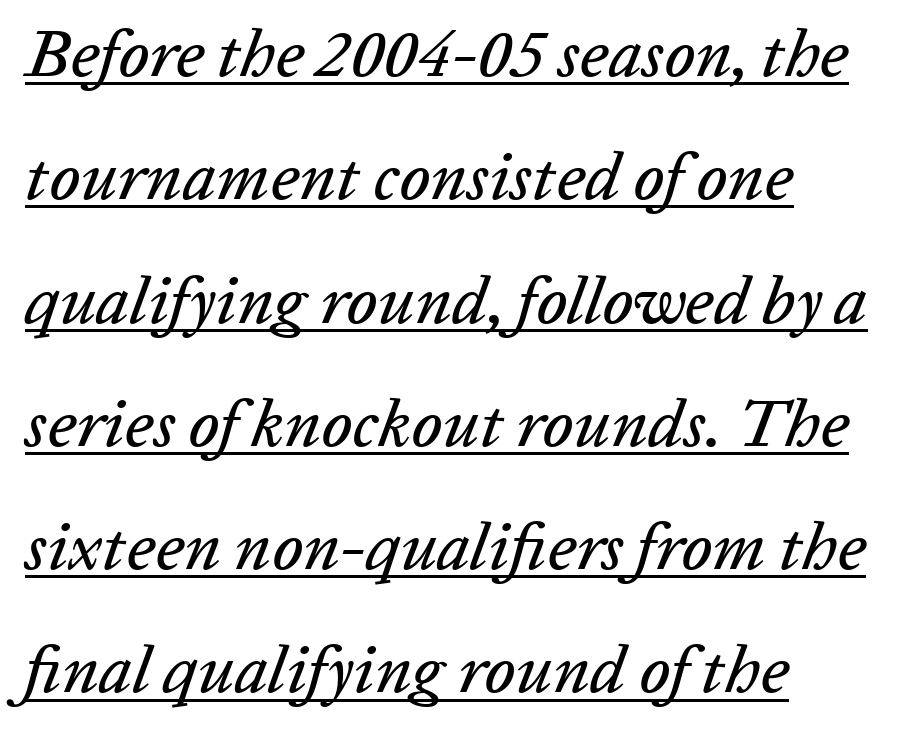
{"italic": "yes", "lean": "right", "slant_degrees": 20, "width": "normal", "stroke_contrast": "low", "x_height": "medium", "monospaced": "no", "underline": "yes", "align": "left", "line_spacing_ratio": 1.84, "letter_spacing": "normal", "letter_spacing_em": 0.0, "glyph_px": 67}
